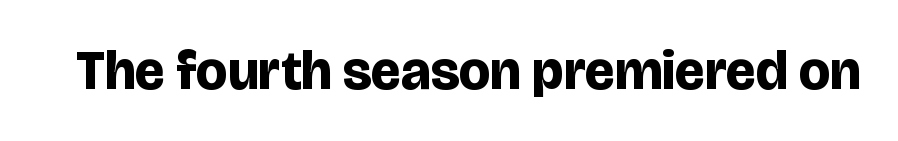
Q: Is the text bold? A: Yes.
Q: Is the text italic (slanted)? A: No, it is upright.
Q: Is the typeface a serif or a sans-serif typeface? A: Sans-serif.
Q: Is the text underlined? A: No.
Q: Is the spacing between letters normal or unusually wide? A: Normal.
Q: Width (condensed, normal, or wide)? A: Normal.
Q: Stroke contrast? A: Low.
Q: x-height? A: Large.
Q: Monospaced? A: No.
